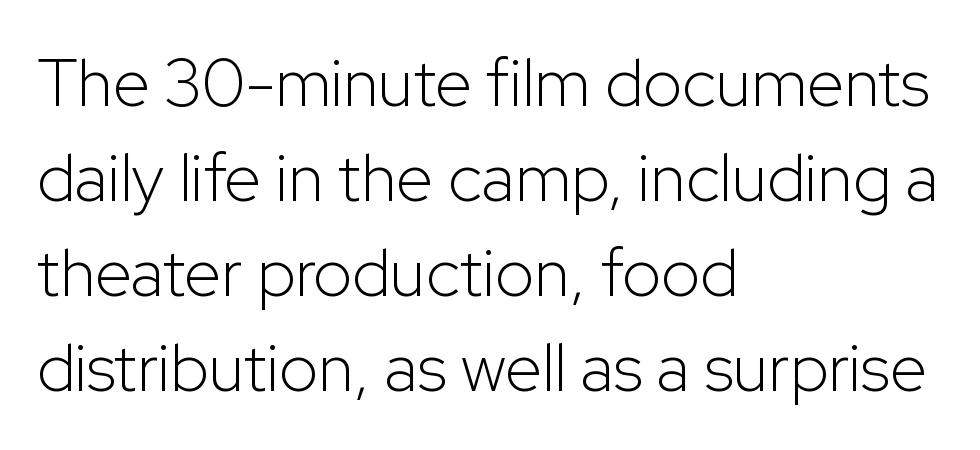
Unlike a traditional serif, this face leaves its strokes unadorned. Whoever set this chose a conventional vertical rhythm. Heft: none added — not bold. Note the varied advance widths — an 'i' is clearly narrower than an 'm'.
